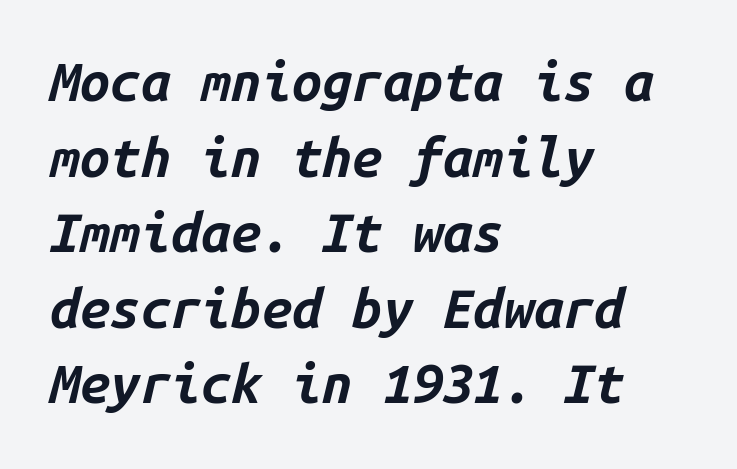
{"italic": "yes", "lean": "right", "slant_degrees": 14, "bold": "yes", "weight": "bold", "width": "normal", "stroke_contrast": "low", "x_height": "medium", "monospaced": "yes", "underline": "no", "align": "left", "line_spacing": "normal", "line_spacing_ratio": 1.4, "letter_spacing": "normal", "letter_spacing_em": 0.0, "glyph_px": 54}
